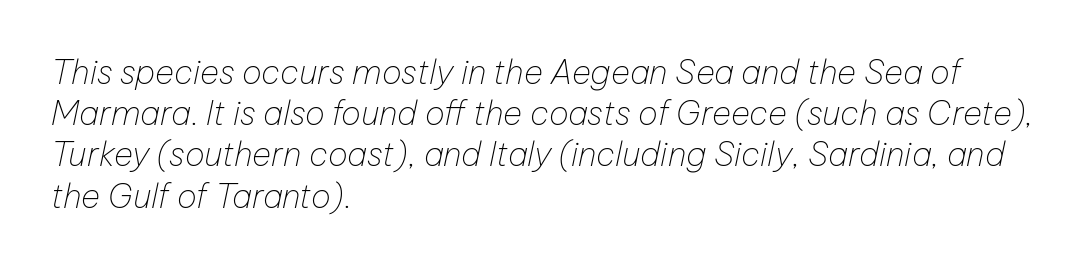
Q: Is the text bold? A: No.
Q: Is the text italic (slanted)? A: Yes, it leans right by about 12 degrees.
Q: Is the text underlined? A: No.
Q: How is the paragraph aligned? A: Left-aligned.
Q: Is the spacing between letters normal or unusually wide? A: Normal.
Q: Is the spacing between lines tight, normal or loose? A: Normal.
Q: Width (condensed, normal, or wide)? A: Normal.
Q: Stroke contrast? A: Low.
Q: x-height? A: Medium.
Q: Monospaced? A: No.
